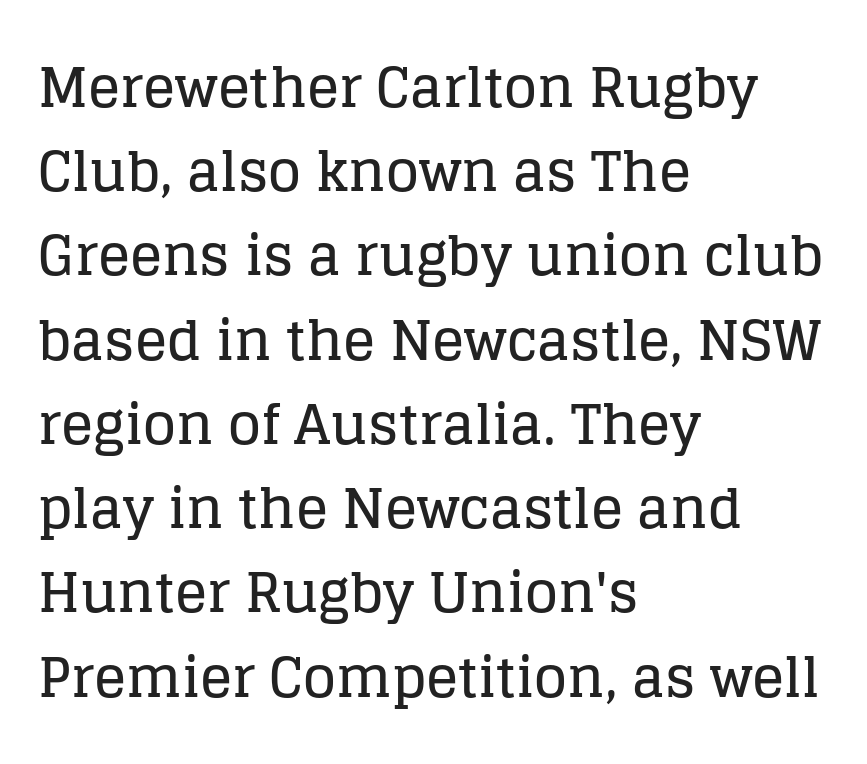
Q: Is the text italic (slanted)? A: No, it is upright.
Q: Is the typeface a serif or a sans-serif typeface? A: Serif.
Q: Is the text underlined? A: No.
Q: How is the paragraph aligned? A: Left-aligned.
Q: Is the spacing between letters normal or unusually wide? A: Normal.
Q: Is the spacing between lines tight, normal or loose? A: Normal.
Q: Width (condensed, normal, or wide)? A: Normal.
Q: Stroke contrast? A: Low.
Q: x-height? A: Large.
Q: Monospaced? A: No.
